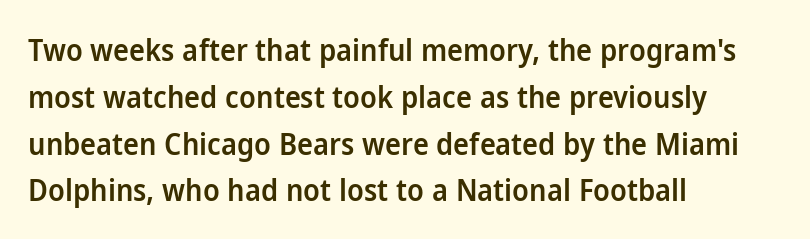
Q: Is the text bold? A: Semi-bold.
Q: Is the text italic (slanted)? A: No, it is upright.
Q: Is the typeface a serif or a sans-serif typeface? A: Sans-serif.
Q: Is the text underlined? A: No.
Q: How is the paragraph aligned? A: Left-aligned.
Q: Is the spacing between letters normal or unusually wide? A: Normal.
Q: Is the spacing between lines tight, normal or loose? A: Normal.
Q: Width (condensed, normal, or wide)? A: Normal.
Q: Stroke contrast? A: Low.
Q: x-height? A: Medium.
Q: Monospaced? A: No.
